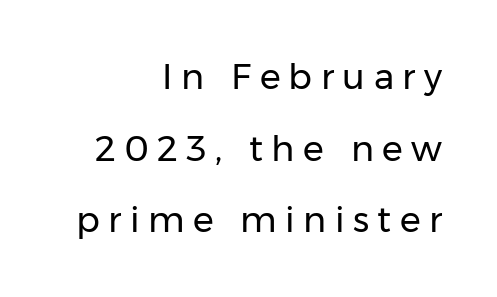
{"serif": "no", "italic": "no", "bold": "no", "weight": "regular", "width": "normal", "stroke_contrast": "low", "x_height": "medium", "monospaced": "no", "underline": "no", "align": "right", "line_spacing": "loose", "line_spacing_ratio": 2.05, "letter_spacing": "wide", "letter_spacing_em": 0.24, "glyph_px": 35}
